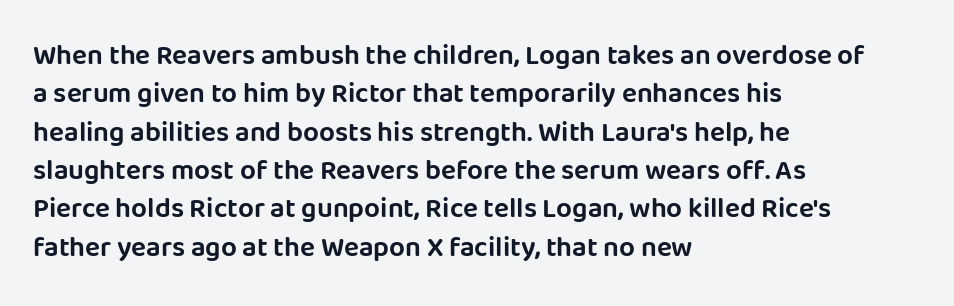
The image shows 28 px sans-serif type, upright; set left-aligned, normal line spacing (1.37x), normal letter spacing, not underlined; low stroke contrast and a large x-height.
